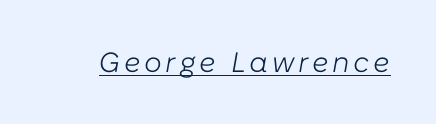
Q: Is the text bold? A: No.
Q: Is the text italic (slanted)? A: Yes, it leans right by about 10 degrees.
Q: Is the text underlined? A: Yes.
Q: Width (condensed, normal, or wide)? A: Normal.
Q: Stroke contrast? A: Low.
Q: x-height? A: Medium.
Q: Monospaced? A: No.
